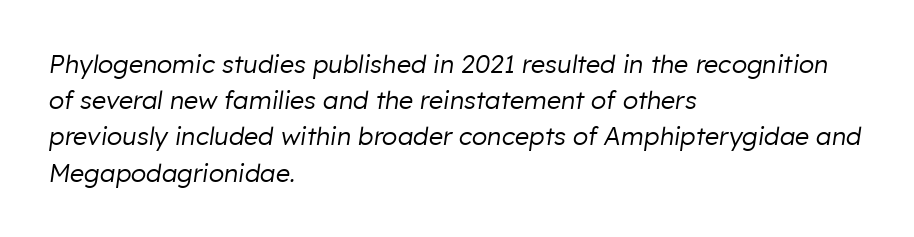
Q: Is the text bold? A: No.
Q: Is the text italic (slanted)? A: Yes, it leans right by about 8 degrees.
Q: Is the text underlined? A: No.
Q: How is the paragraph aligned? A: Left-aligned.
Q: Is the spacing between letters normal or unusually wide? A: Normal.
Q: Is the spacing between lines tight, normal or loose? A: Normal.
